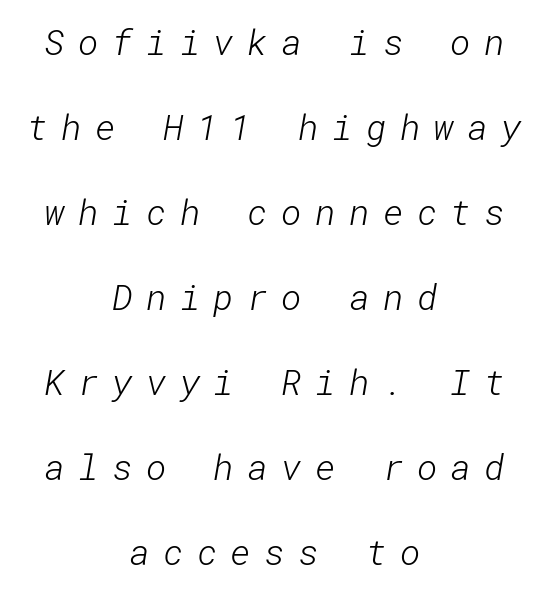
Words float on clear page, feet unadorned. A sans-serif font was chosen for this passage. Inter-character spacing is expanded well beyond the font's built-in metrics. The space between consecutive lines is lavish. The rendering positions every line midway between the sides. Counters stay open thanks to moderate or lighter strokes.
